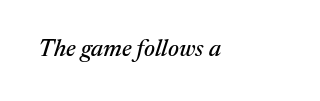
The image shows 24 px text type, italic (leaning right); set left-aligned, normal letter spacing, not underlined.
